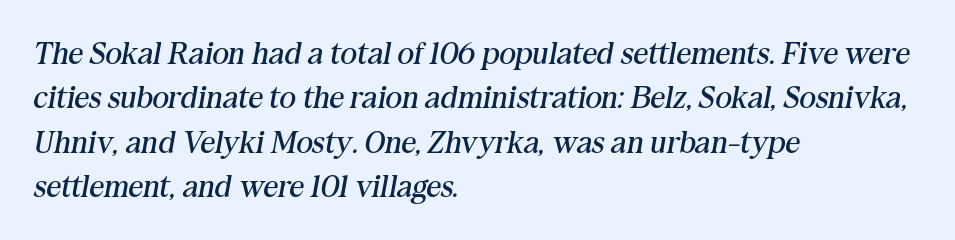
This sample keeps an unexceptional amount of space between lines. Weight class: somewhere from thin through regular. There's an unmistakable incline to the writing here. Line beginnings align vertically; line endings do not. Look at the bottom of the vertical strokes: they flare into serifs here.
